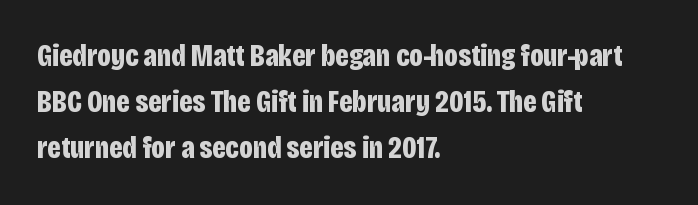
This is heavy type, rendered in bold. All the whitespace from short lines collects on the right. Posture: straight, roman, zero tilt. Letterform terminals end flat and unadorned throughout the passage.
